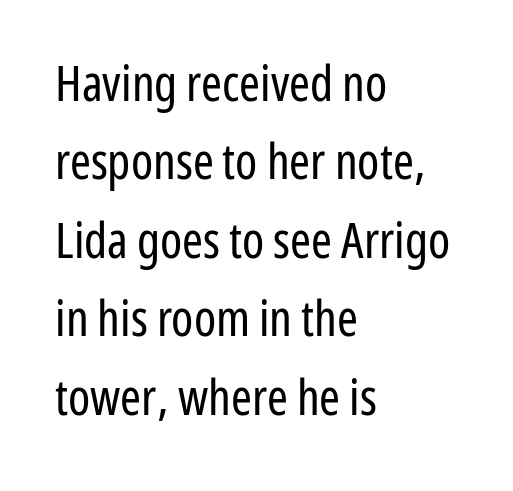
Check the space under the baseline: it is left empty. Is there any slant? The stems are plumb. Proportional: the letters do not fall into vertical columns. Caption: face not bold, strokes unweighted. Look at the tracking — it's just the regular setting, nothing added. Each letter's strokes conclude bluntly, with no projecting serifs.
